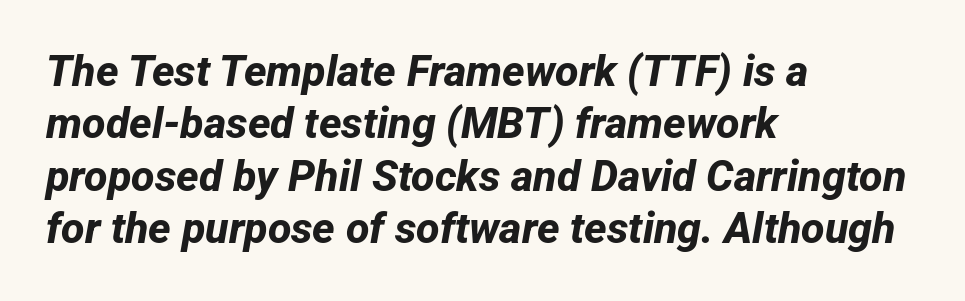
Q: Is the text bold? A: Yes.
Q: Is the typeface a serif or a sans-serif typeface? A: Sans-serif.
Q: Is the text underlined? A: No.
Q: How is the paragraph aligned? A: Left-aligned.
Q: Is the spacing between letters normal or unusually wide? A: Normal.
Q: Width (condensed, normal, or wide)? A: Normal.
Q: Stroke contrast? A: Low.
Q: x-height? A: Medium.
Q: Monospaced? A: No.
